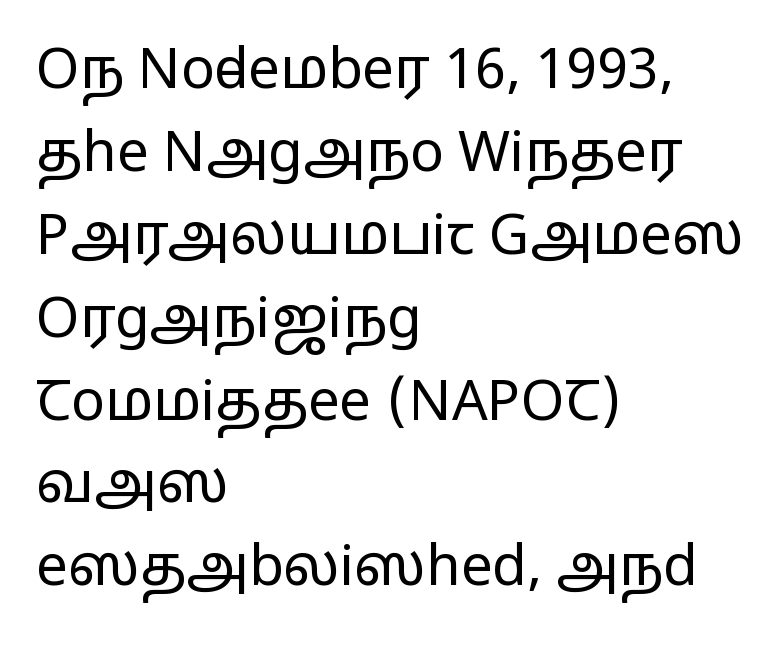
{"serif": "no", "italic": "no", "bold": "no", "weight": "regular", "width": "wide", "stroke_contrast": "low", "x_height": "medium", "monospaced": "no", "underline": "no", "align": "left", "line_spacing": "normal", "line_spacing_ratio": 1.48, "letter_spacing": "normal", "letter_spacing_em": 0.0, "glyph_px": 56}
